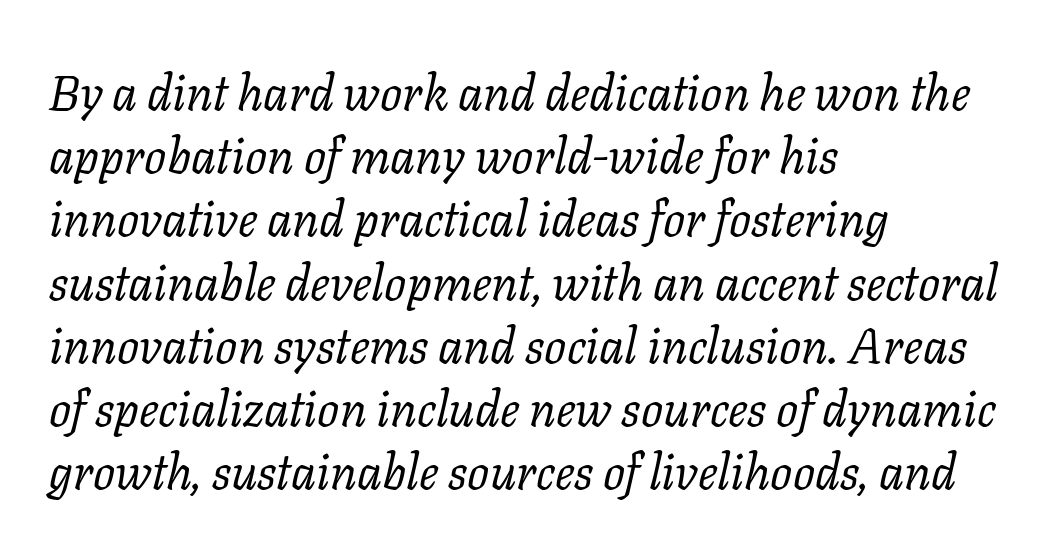
A typesetter would call this proportional, since set widths differ per character. Has an underline been added? It has not. Stroke mass is kept to a normal reading level or below. A typesetter would call this zero additional tracking.
